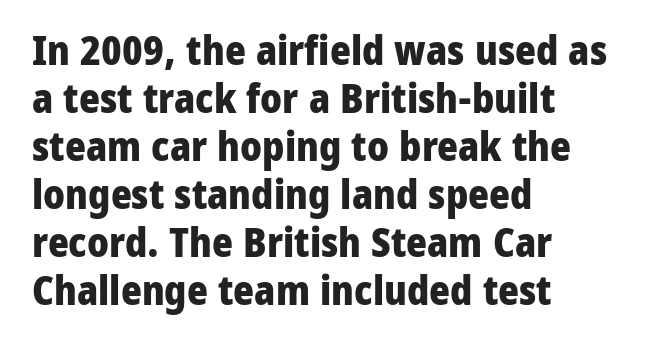
Is this a sans? Yes — the strokes have no serifs. A dark, heavy texture on the line: the type is bold. Spacing verdict: proportional, widths tailored to each character. The type sits square on the baseline with zero lean. The glyphs are unaccompanied by any horizontal stroke below them.
